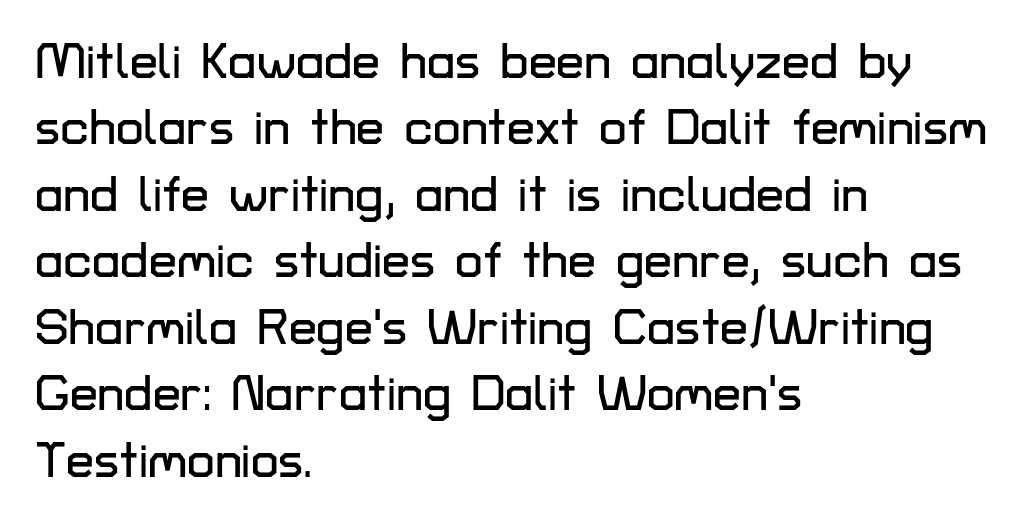
A typesetter would call this leading conventional body-copy spacing. The letters sit at their default tracking, neither squeezed nor spread. The lines in this sample share a left origin and differ only in where they stop. Character widths vary here, with narrow letters taking less room than wide ones.
